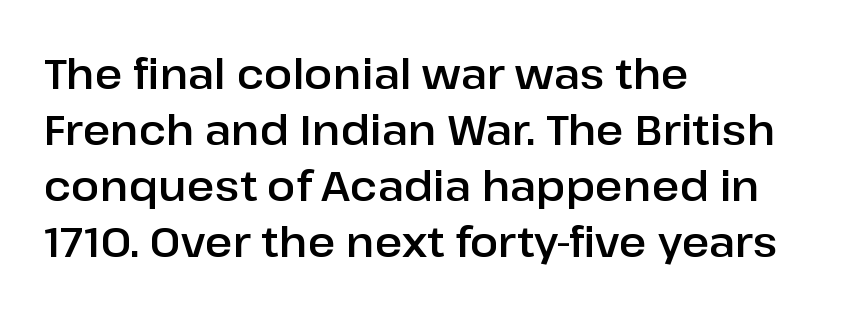
The image shows 42 px sans-serif type, upright; set left-aligned, normal line spacing (1.33x), normal letter spacing, not underlined; low stroke contrast and a medium x-height.
